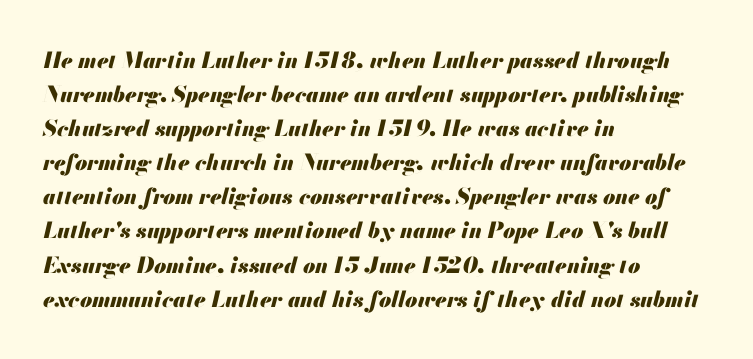
{"italic": "yes", "lean": "right", "slant_degrees": 13, "bold": "yes", "underline": "no", "align": "left", "line_spacing": "normal", "line_spacing_ratio": 1.55, "letter_spacing": "normal", "letter_spacing_em": 0.0, "glyph_px": 22}
